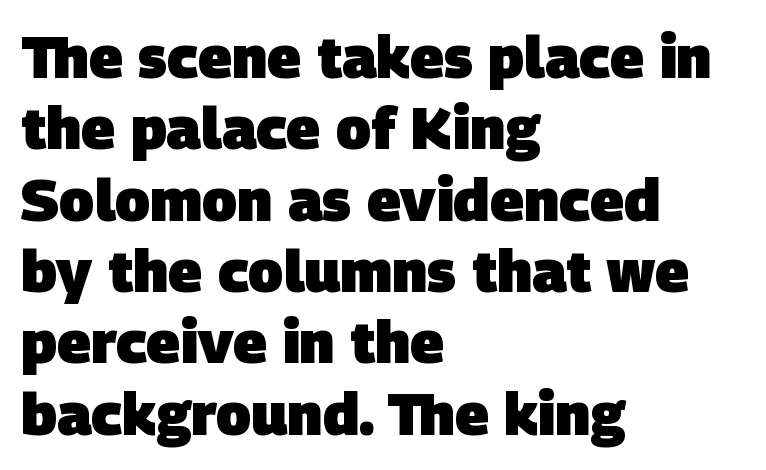
Q: Is the text bold? A: Yes.
Q: Is the typeface a serif or a sans-serif typeface? A: Sans-serif.
Q: Is the text underlined? A: No.
Q: How is the paragraph aligned? A: Left-aligned.
Q: Is the spacing between letters normal or unusually wide? A: Normal.
Q: Width (condensed, normal, or wide)? A: Normal.
Q: Stroke contrast? A: Low.
Q: x-height? A: Large.
Q: Monospaced? A: No.
